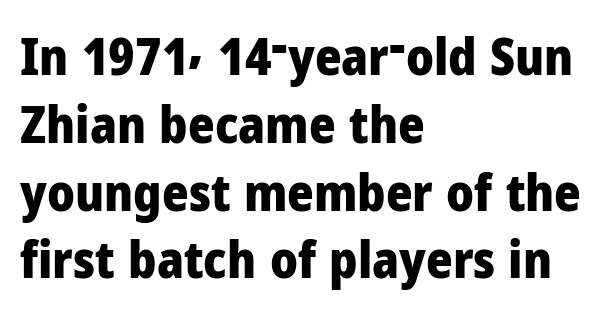
The image shows 51 px heavy sans-serif type, upright; set left-aligned, normal line spacing (1.33x), normal letter spacing, not underlined; low stroke contrast and a medium x-height.
